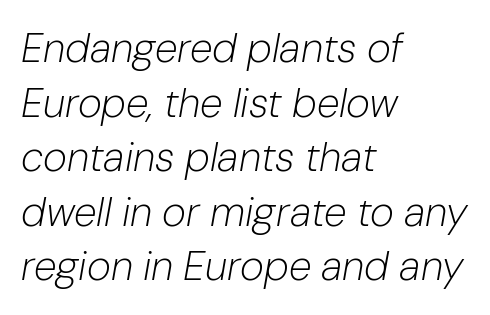
Is the block centered? No — it sits flush against the left margin. Students, observe: this is what conventionally led text looks like. Vertical stems look standard width or narrower in stroke. You could not count columns in this text — the font is proportionally spaced. Tracking value appears to be zero — textbook default spacing.
